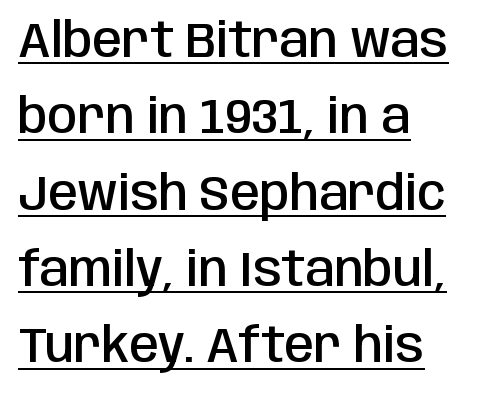
Q: Is the text bold? A: Semi-bold.
Q: Is the text italic (slanted)? A: No, it is upright.
Q: Is the typeface a serif or a sans-serif typeface? A: Sans-serif.
Q: Is the text underlined? A: Yes.
Q: How is the paragraph aligned? A: Left-aligned.
Q: Is the spacing between letters normal or unusually wide? A: Normal.
Q: Is the spacing between lines tight, normal or loose? A: Normal.
Q: Width (condensed, normal, or wide)? A: Condensed.
Q: Stroke contrast? A: Low.
Q: x-height? A: Large.
Q: Monospaced? A: No.
